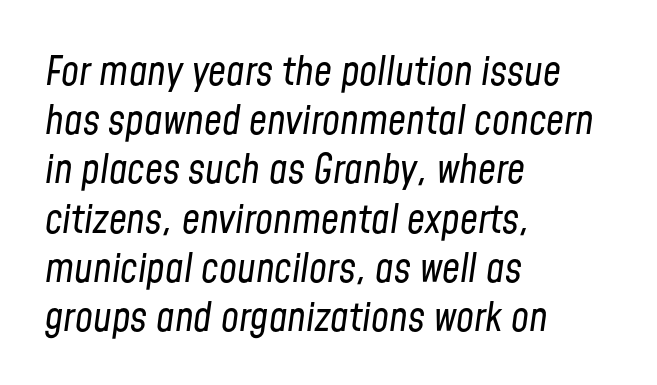
How are the letters spaced? Ordinarily, with no added tracking. Letters have the restrained weight of plain body copy at most. The face used here has a pronounced slope to its letters. Teacher's note: observe the even left margin — that is flush-left alignment. The strip under each line holds only bare page. Varying glyph widths throughout — classic text-font behaviour.
